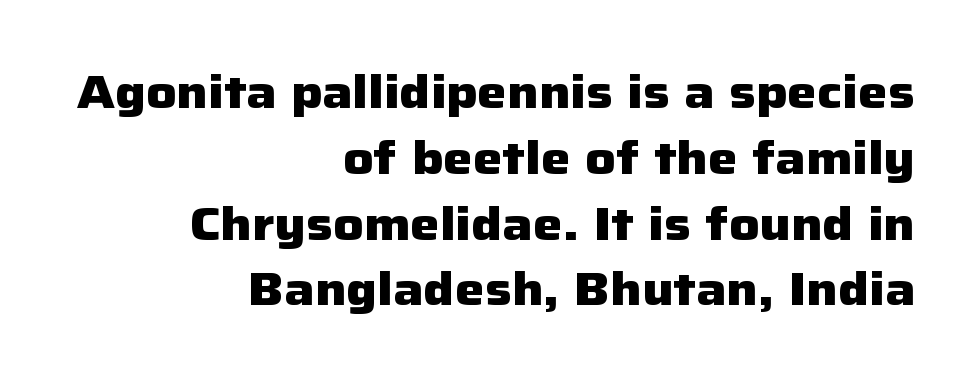
{"serif": "no", "italic": "no", "bold": "yes", "weight": "heavy", "width": "normal", "stroke_contrast": "low", "x_height": "medium", "monospaced": "no", "underline": "no", "align": "right", "line_spacing": "normal", "line_spacing_ratio": 1.4, "letter_spacing": "normal", "letter_spacing_em": 0.0, "glyph_px": 47}
